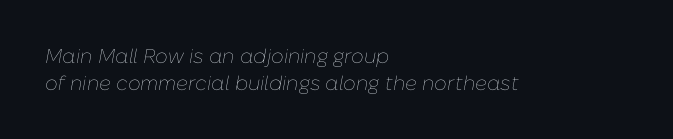
The image shows 20 px text type, italic (leaning right); set left-aligned, normal line spacing (1.34x), normal letter spacing, not underlined.
